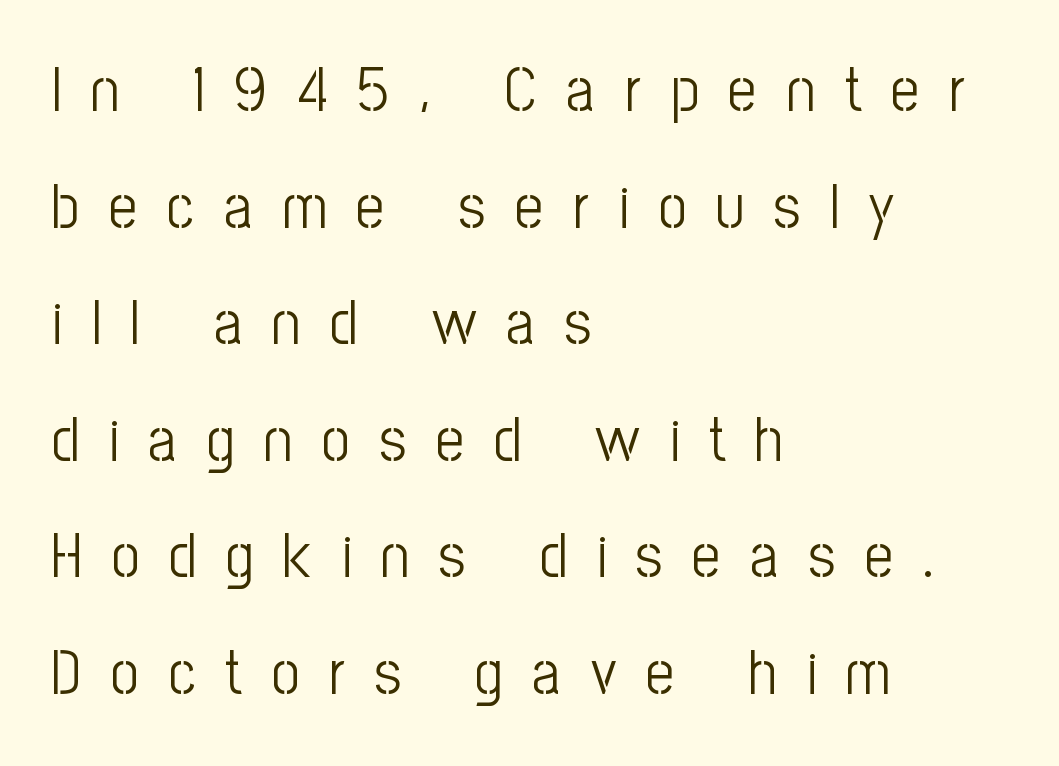
The image shows 62 px light, condensed sans-serif type, upright; set left-aligned, line spacing 1.88x, unusually wide letter spacing (+0.48 em), not underlined; low stroke contrast and a medium x-height.
